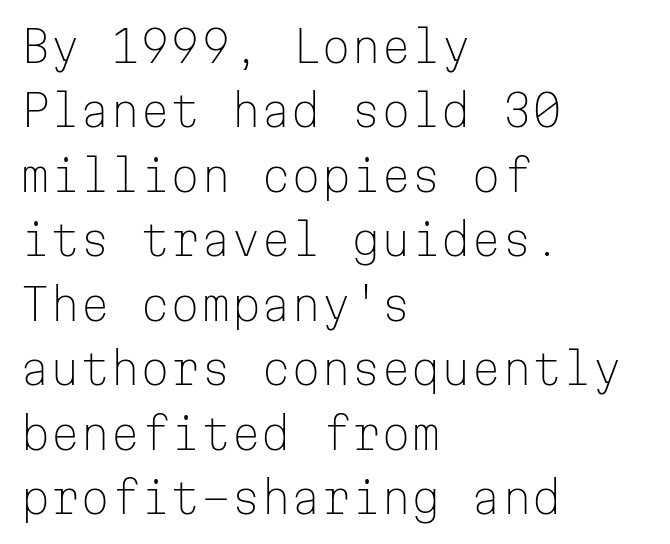
The image shows 43 px light sans-serif type, upright, monospaced; set left-aligned, normal line spacing (1.5x), normal letter spacing, not underlined; low stroke contrast and a medium x-height.
